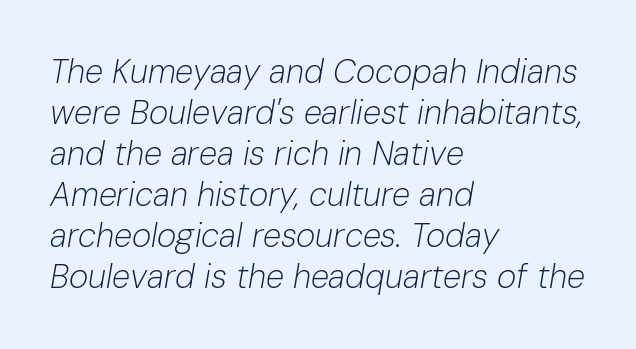
The image shows 33 px light type, italic (leaning right); set left-aligned, line spacing 1.24x, normal letter spacing, not underlined; low stroke contrast and a medium x-height.
